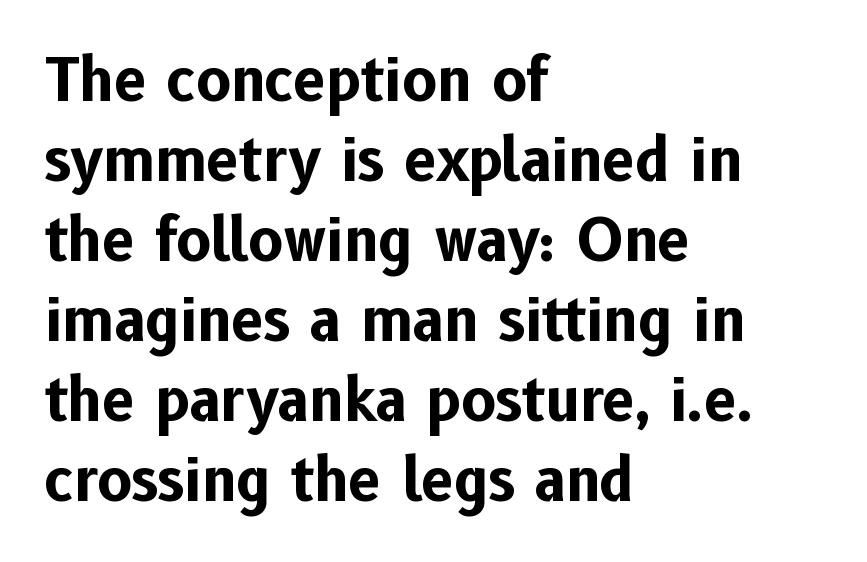
Q: Is the text bold? A: Yes.
Q: Is the text italic (slanted)? A: No, it is upright.
Q: Is the typeface a serif or a sans-serif typeface? A: Sans-serif.
Q: Is the text underlined? A: No.
Q: How is the paragraph aligned? A: Left-aligned.
Q: Is the spacing between letters normal or unusually wide? A: Normal.
Q: Is the spacing between lines tight, normal or loose? A: Normal.
Q: Width (condensed, normal, or wide)? A: Normal.
Q: Stroke contrast? A: Low.
Q: x-height? A: Medium.
Q: Monospaced? A: No.
